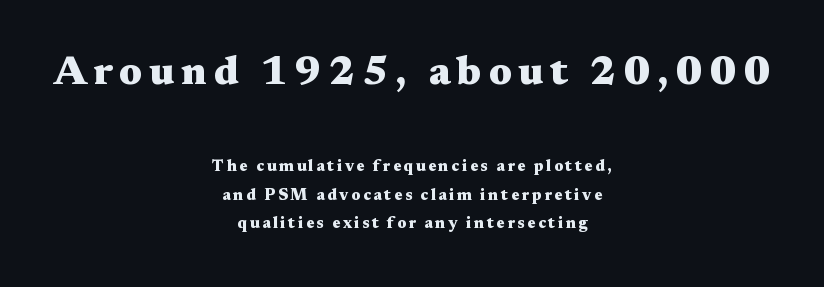
{"serif": "yes", "italic": "no", "bold": "yes", "weight": "heavy", "width": "wide", "stroke_contrast": "medium", "x_height": "medium", "monospaced": "no", "underline": "no", "align": "center", "line_spacing_ratio": 1.79, "larger_block": "first", "size_ratio": 2.56, "glyph_px": 41}
